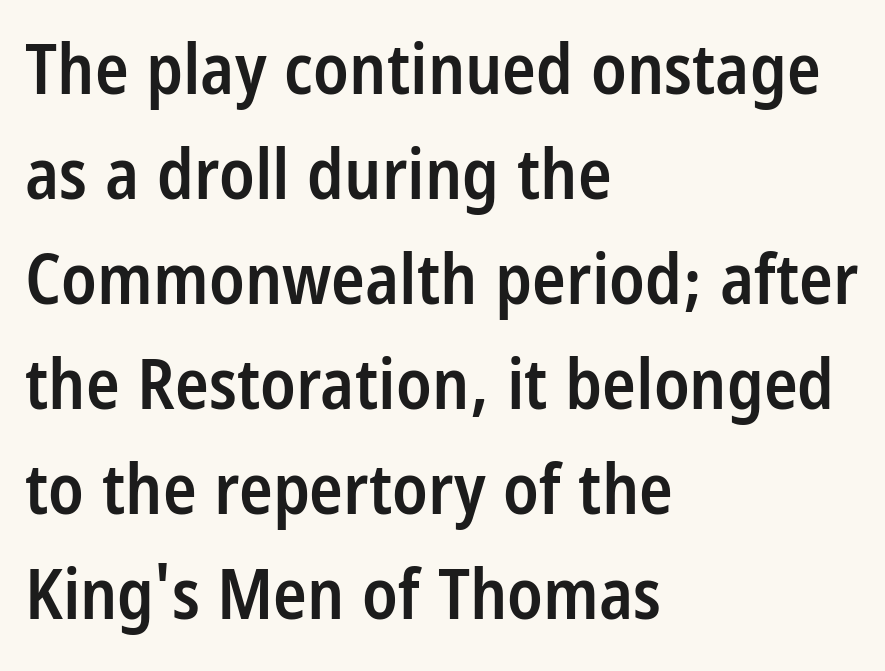
The image shows 70 px semibold, condensed sans-serif type, upright; set left-aligned, normal line spacing (1.5x), normal letter spacing, not underlined; low stroke contrast and a large x-height.
